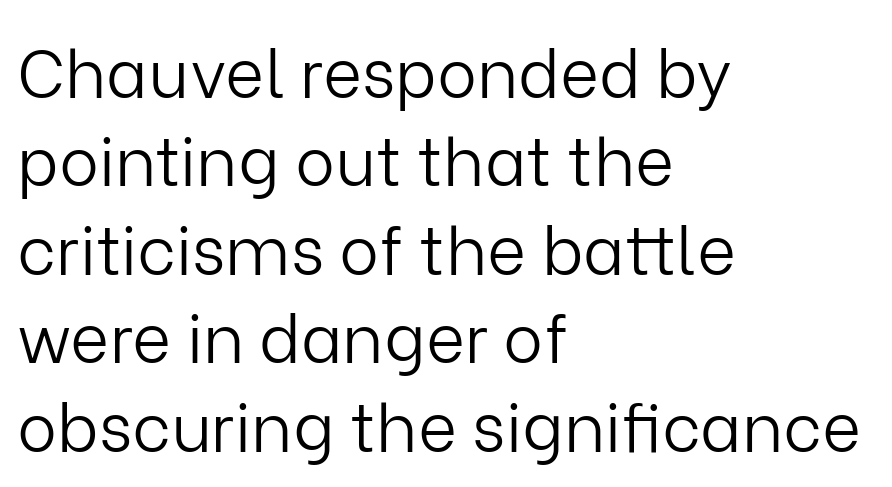
Italic: no, the glyphs are upright roman. Each letter keeps its own natural width here, so spacing adapts to shape. This is not heavy type; no bold has been used. What stands out about the letter spacing? Nothing — it is the standard amount. These lines are composed in type without serifs. Underlining? Definitely not there.
